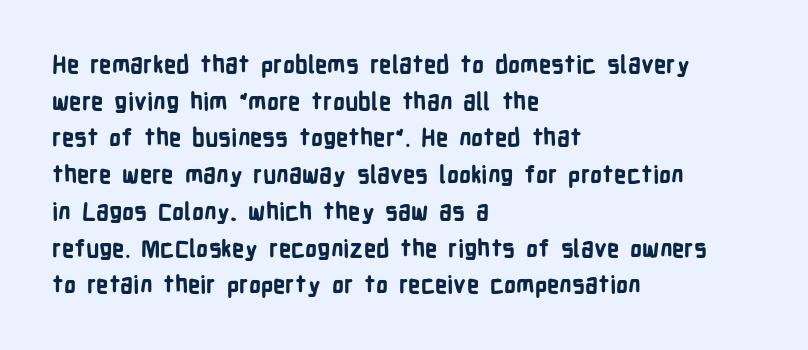
Q: Is the text bold? A: Yes.
Q: Is the text italic (slanted)? A: No, it is upright.
Q: Is the text underlined? A: No.
Q: How is the paragraph aligned? A: Left-aligned.
Q: Is the spacing between letters normal or unusually wide? A: Normal.
Q: Is the spacing between lines tight, normal or loose? A: Normal.
